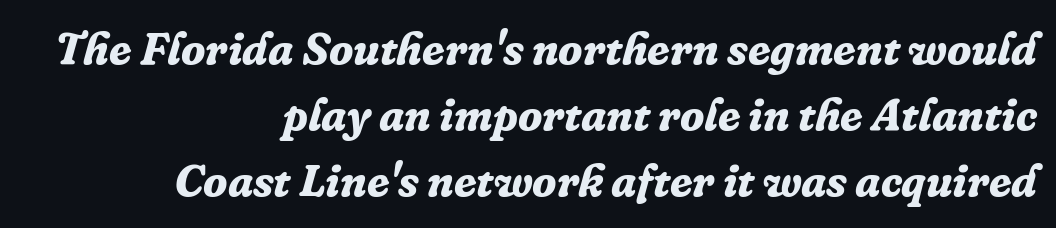
Proportional: the letters do not fall into vertical columns. Is the type bold? Yes — the strokes are clearly thick and heavy. A typesetter would call this zero additional tracking. Is the type slanted? Yes — the strokes lean at a clear angle. Successive baselines arrive at the customary interval. Rule under the text: the space is simply empty.
